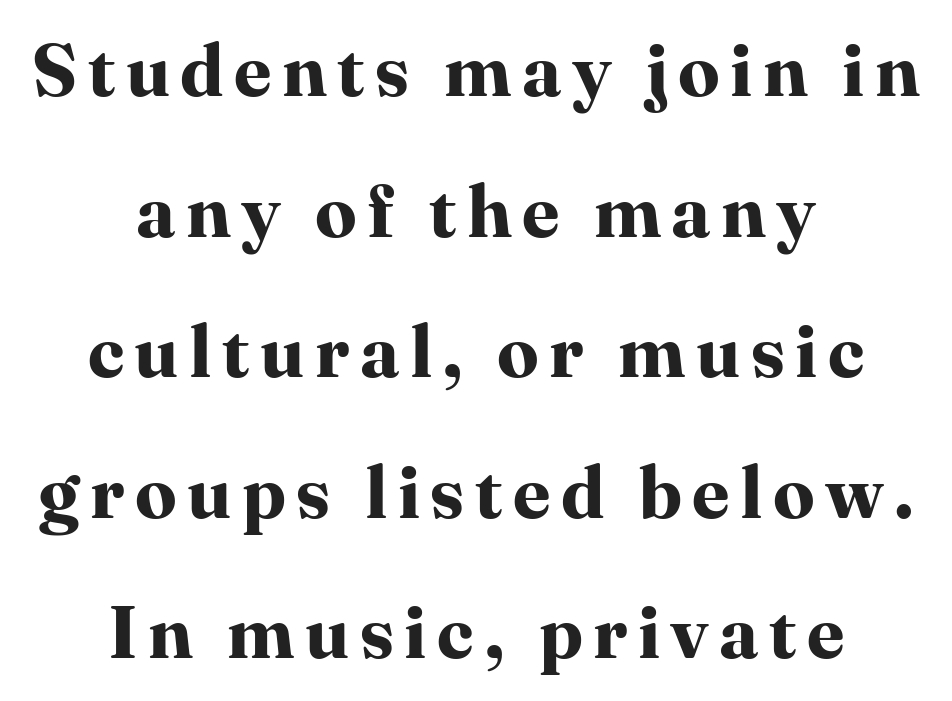
{"serif": "yes", "italic": "no", "bold": "yes", "weight": "bold", "width": "normal", "stroke_contrast": "high", "x_height": "medium", "monospaced": "no", "underline": "no", "align": "center", "line_spacing": "loose", "line_spacing_ratio": 1.9, "glyph_px": 74}
